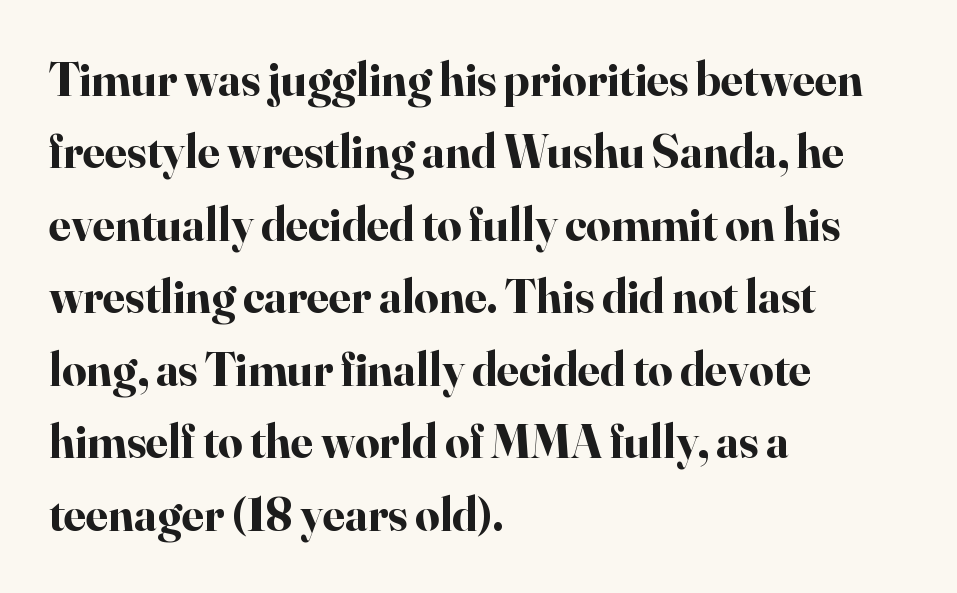
Note the varied advance widths — an 'i' is clearly narrower than an 'm'. Honestly, the letter spacing is just normal — you wouldn't notice it. Are there feet on the stems? There are — it's a serif. A full-strength bold gives these letters their thick strokes. Only glyphs here, with clear space below each row. Whoever set this chose a conventional vertical rhythm.
